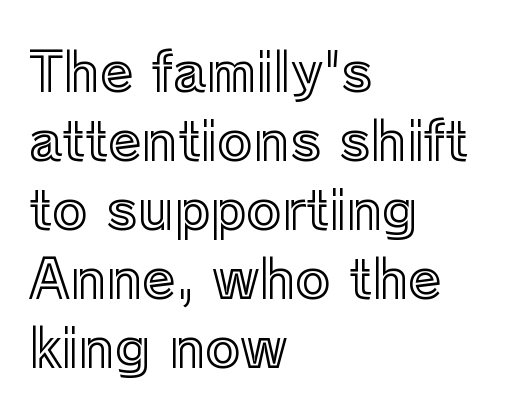
{"italic": "no", "width": "normal", "x_height": "medium", "monospaced": "no", "underline": "no", "align": "left", "line_spacing": "normal", "line_spacing_ratio": 1.28, "letter_spacing": "normal", "letter_spacing_em": 0.0, "glyph_px": 54}
